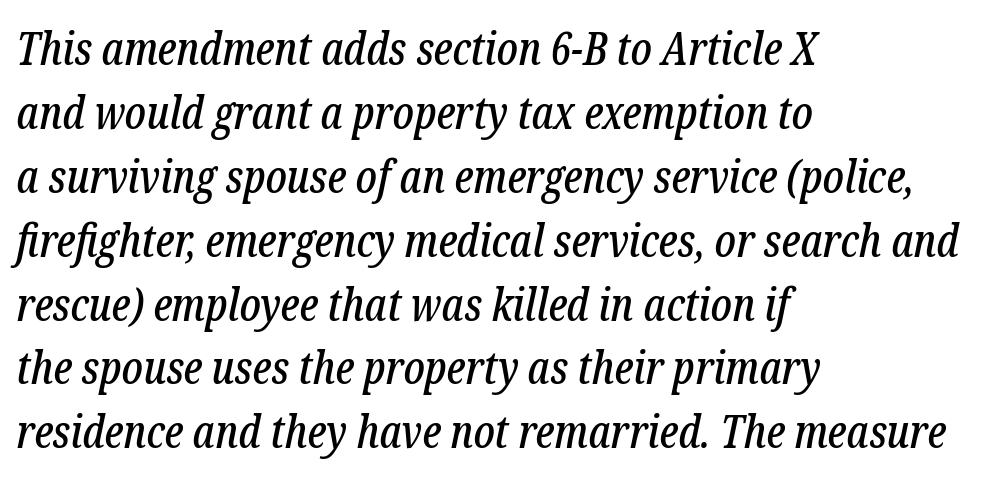
The compositor pushed each line to the left boundary. The strip under each line holds only bare page. How would I describe the line gaps? Plain and ordinary. The passage shown has conventional tracking throughout. Varying glyph widths throughout — classic text-font behaviour.
